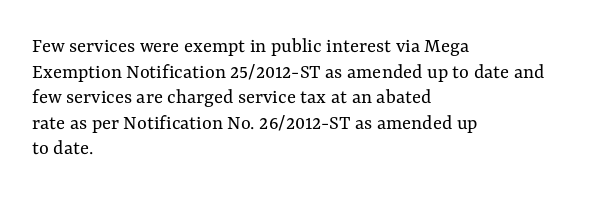
Q: Is the text bold? A: No.
Q: Is the text italic (slanted)? A: No, it is upright.
Q: Is the text underlined? A: No.
Q: How is the paragraph aligned? A: Left-aligned.
Q: Is the spacing between letters normal or unusually wide? A: Normal.
